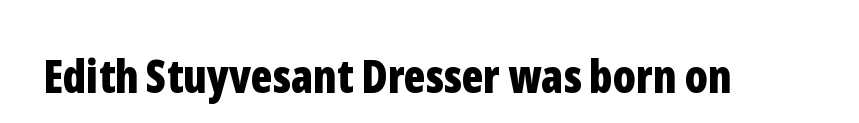
A bare baseline throughout the passage. This sample has the flowing, uneven cadence of proportional lettering. Designer's note — italics off, roman on. The tracking reads as untouched default to a designer's eye.
